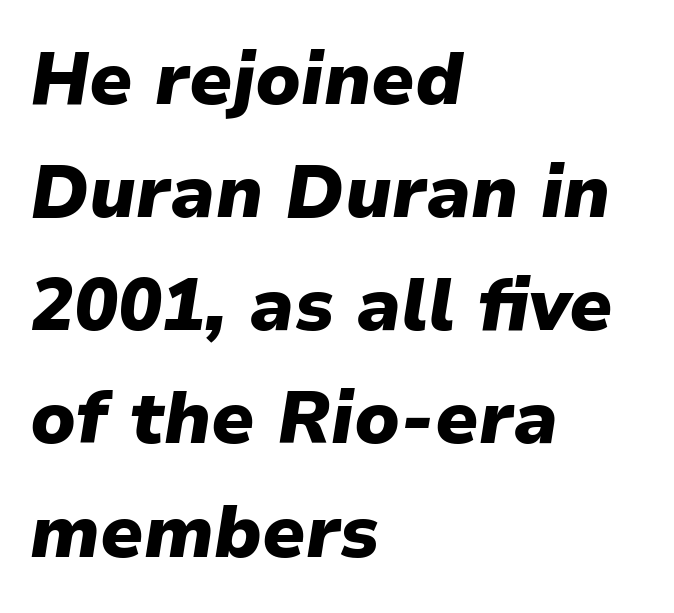
Q: Is the text bold? A: Yes.
Q: Is the text italic (slanted)? A: Yes, it leans right by about 9 degrees.
Q: Is the text underlined? A: No.
Q: How is the paragraph aligned? A: Left-aligned.
Q: Is the spacing between letters normal or unusually wide? A: Normal.
Q: Is the spacing between lines tight, normal or loose? A: Normal.
Q: Width (condensed, normal, or wide)? A: Normal.
Q: Stroke contrast? A: Low.
Q: x-height? A: Medium.
Q: Monospaced? A: No.
